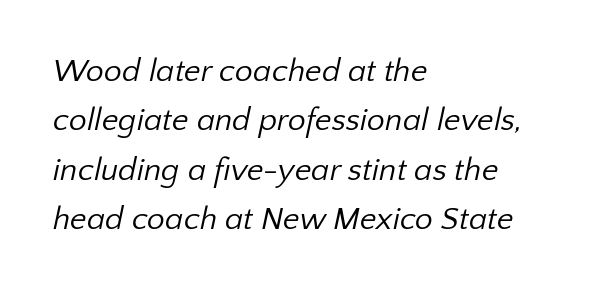
The image shows 32 px regular-weight sans-serif type; set left-aligned, normal line spacing (1.54x), normal letter spacing, not underlined; low stroke contrast and a medium x-height.
